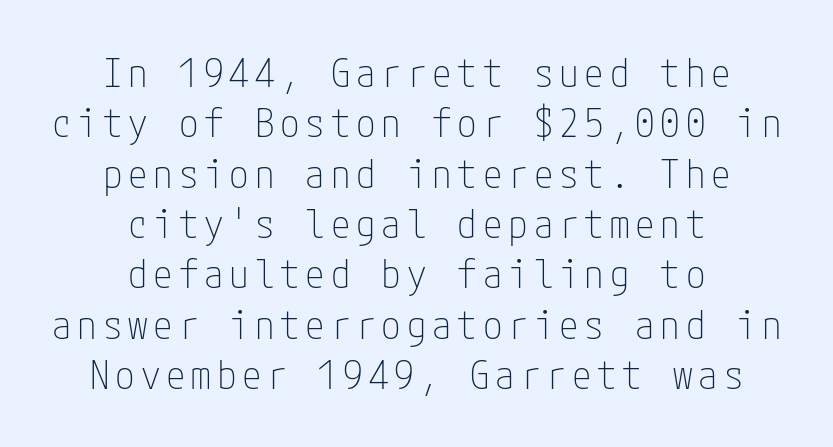
Every row of glyphs is offset so its center matches the block's center. No heavy texture on the line: the type isn't bold. Each letter's strokes conclude bluntly, with no projecting serifs. Style check: upright.
